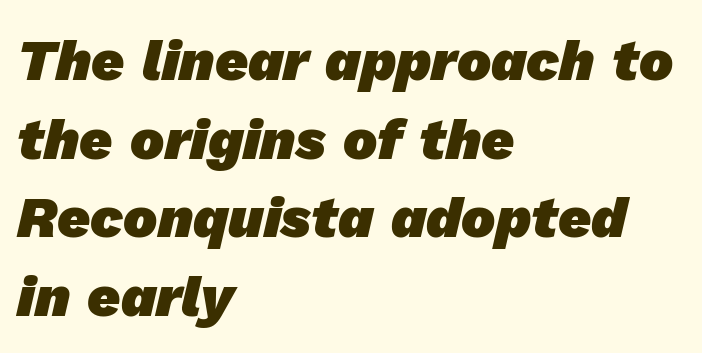
Q: Is the text bold? A: Yes.
Q: Is the typeface a serif or a sans-serif typeface? A: Sans-serif.
Q: Is the text underlined? A: No.
Q: How is the paragraph aligned? A: Left-aligned.
Q: Is the spacing between letters normal or unusually wide? A: Normal.
Q: Is the spacing between lines tight, normal or loose? A: Normal.
Q: Width (condensed, normal, or wide)? A: Normal.
Q: Stroke contrast? A: Low.
Q: x-height? A: Medium.
Q: Monospaced? A: No.
